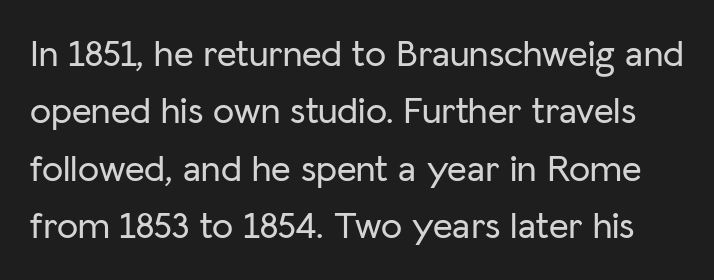
The image shows 38 px sans-serif type, upright; set normal line spacing (1.51x), normal letter spacing, not underlined; low stroke contrast and a medium x-height.
